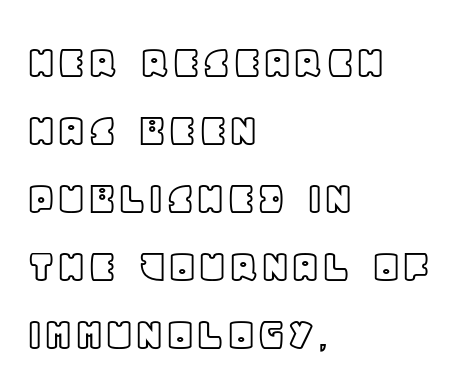
Q: Is the text italic (slanted)? A: No, it is upright.
Q: Is the text underlined? A: No.
Q: How is the paragraph aligned? A: Left-aligned.
Q: Is the spacing between letters normal or unusually wide? A: Normal.
Q: Is the spacing between lines tight, normal or loose? A: Normal.
Q: Width (condensed, normal, or wide)? A: Normal.
Q: x-height? A: Large.
Q: Monospaced? A: No.
